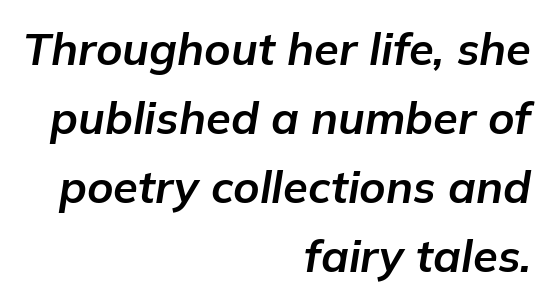
Note the varied advance widths — an 'i' is clearly narrower than an 'm'. Each word holds together tightly as a unit, with standard inter-letter gaps. Is the block centered? No — it sits flush against the right margin. Normally led — the rows are evenly, conventionally spaced.
